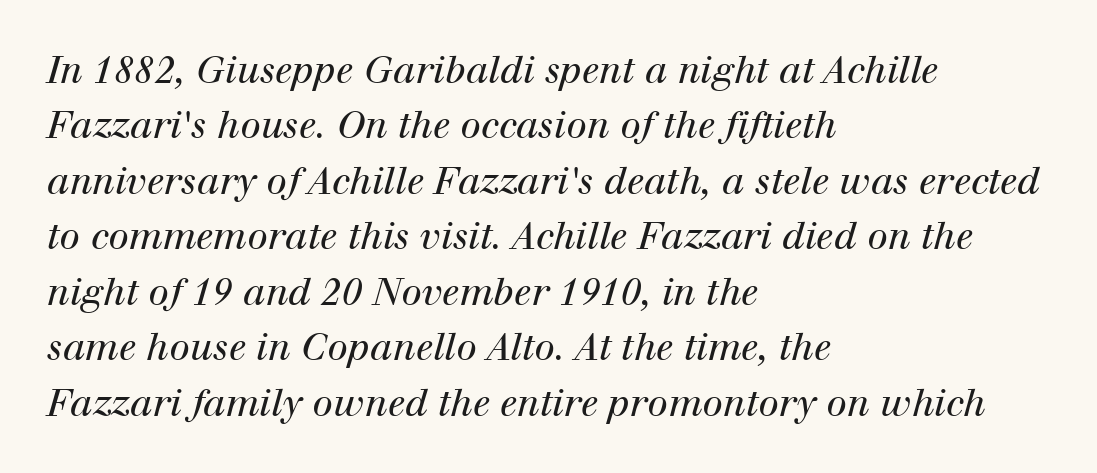
The image shows 37 px regular-weight serif type, italic (leaning right); set left-aligned, normal line spacing (1.5x), normal letter spacing, not underlined; high stroke contrast and a medium x-height.
